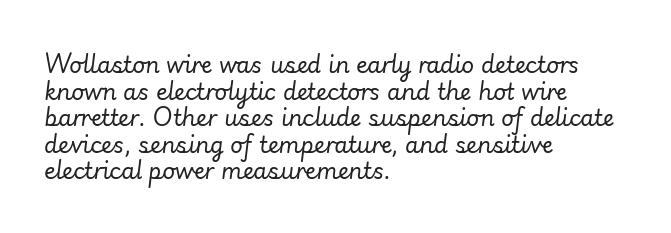
Spacing between characters is what you'd get straight out of the box. The foot of each line stays bare and open. Horizontally, the lines are justified to the leading edge only. Rendered with sloped, italic letterforms. The letterforms sit at book weight or below.
